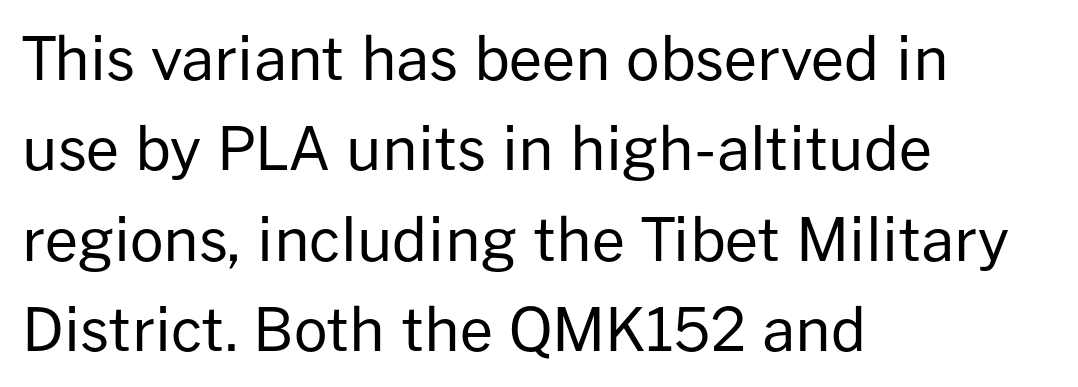
Q: Is the text bold? A: No.
Q: Is the text italic (slanted)? A: No, it is upright.
Q: Is the typeface a serif or a sans-serif typeface? A: Sans-serif.
Q: Is the text underlined? A: No.
Q: How is the paragraph aligned? A: Left-aligned.
Q: Is the spacing between letters normal or unusually wide? A: Normal.
Q: Is the spacing between lines tight, normal or loose? A: Normal.
Q: Width (condensed, normal, or wide)? A: Normal.
Q: Stroke contrast? A: Low.
Q: x-height? A: Medium.
Q: Monospaced? A: No.
